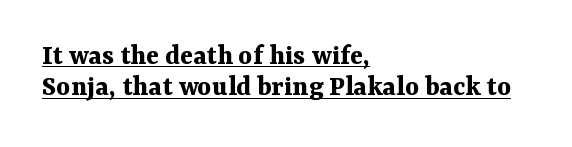
The setting favours the left margin, as ordinary paragraphs usually do. Quick note: not italic, upright. Students, note that the glyphs here touch the page at normal intervals. Serif or sans? Serif — the stroke terminals have little feet. Does a line run under the words? Yes, clearly. The face used here is proportionally spaced, like ordinary book or web type.
